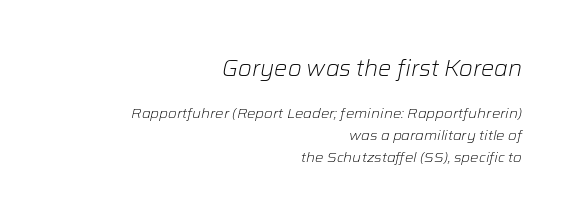
The image shows 22 px text type, italic (leaning right); set right-aligned, normal line spacing (1.54x), normal letter spacing, not underlined; the first (top) block is 1.57x larger.
